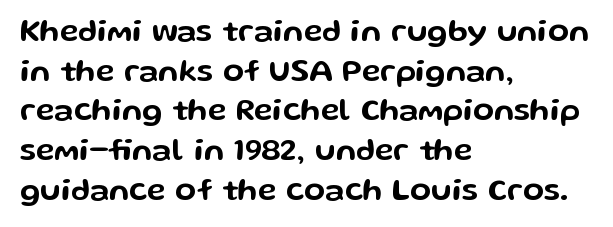
{"serif": "no", "italic": "no", "width": "wide", "stroke_contrast": "low", "x_height": "medium", "monospaced": "no", "underline": "no", "align": "left", "line_spacing": "normal", "line_spacing_ratio": 1.28, "letter_spacing": "normal", "letter_spacing_em": 0.0, "glyph_px": 31}
